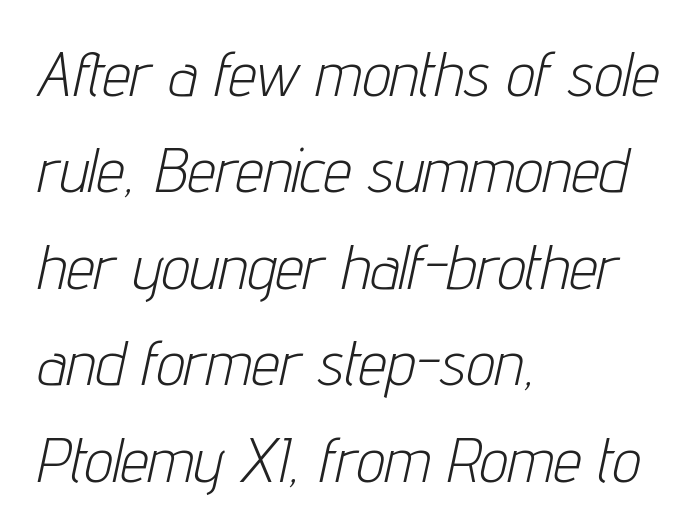
The rendering uses natural spacing where letterforms have individual widths. Compared with ordinary roman type, these characters are visibly tilted. Students, note that the glyphs here touch the page at normal intervals. One-word summary of the alignment: left. Vertically, the passage feels balanced, rows spaced as you'd expect. Descenders are the only things crossing below the line.
